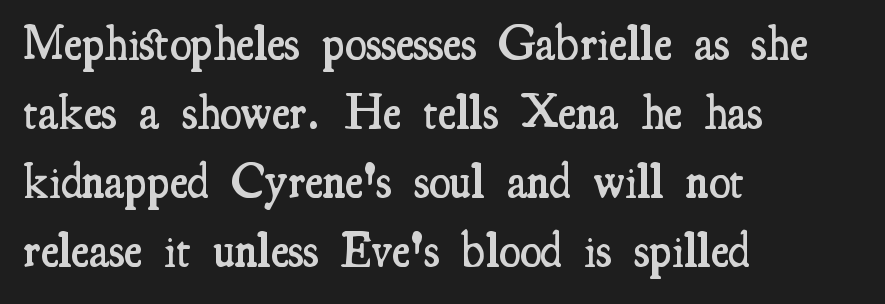
Note: serifs present on the glyphs. The lines in this sample share a left origin and differ only in where they stop. The lettering stays uniformly vertical, giving the passage a roman look. A typesetter would call this proportional, since set widths differ per character. Students, this is semibold: more ink than regular, less than bold.
